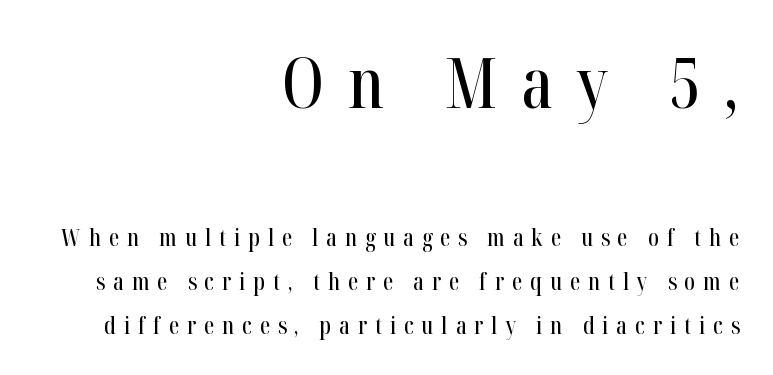
The image shows 69 px condensed serif type, upright; set right-aligned, loose line spacing (1.91x), unusually wide letter spacing (+0.35 em), not underlined; the first (top) block is 3.0x larger; high stroke contrast and a medium x-height.
